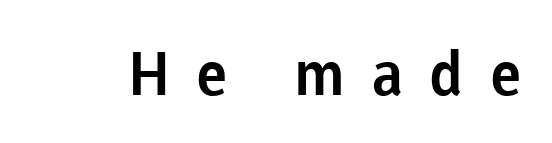
The image shows 61 px sans-serif type, upright; set unusually wide letter spacing (+0.43 em), not underlined; low stroke contrast and a medium x-height.
